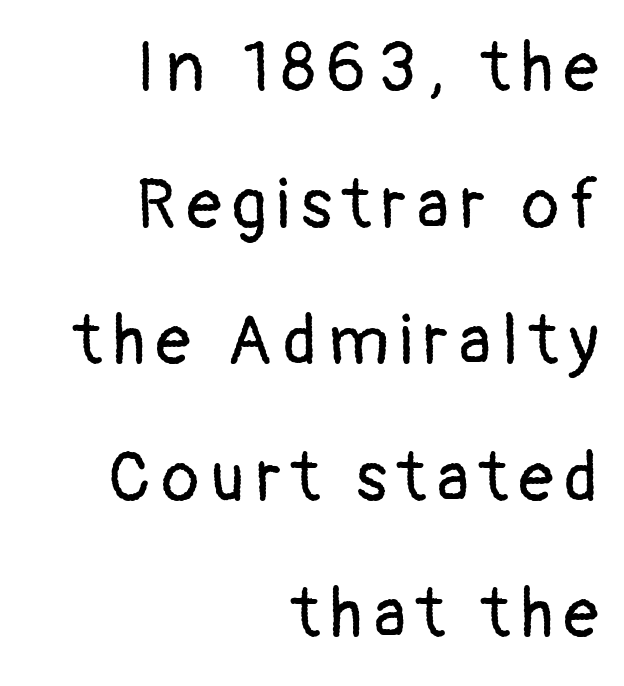
{"serif": "no", "italic": "no", "bold": "no", "weight": "regular", "width": "normal", "stroke_contrast": "low", "x_height": "medium", "monospaced": "no", "underline": "no", "align": "right", "line_spacing": "loose", "line_spacing_ratio": 1.98, "glyph_px": 69}
